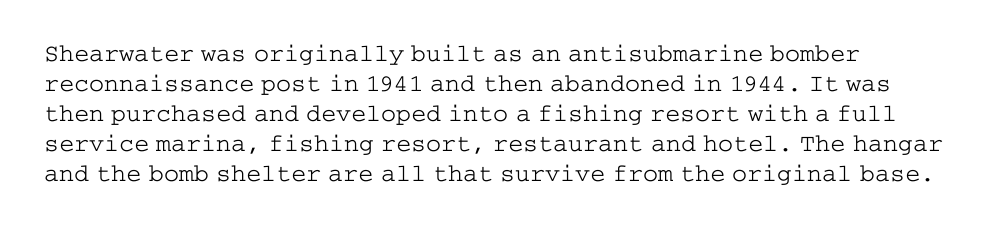
How are the letters spaced? Ordinarily, with no added tracking. Weight: in the light-to-regular range. The strip under each line holds only bare page. These lines were composed using upright roman letters.
